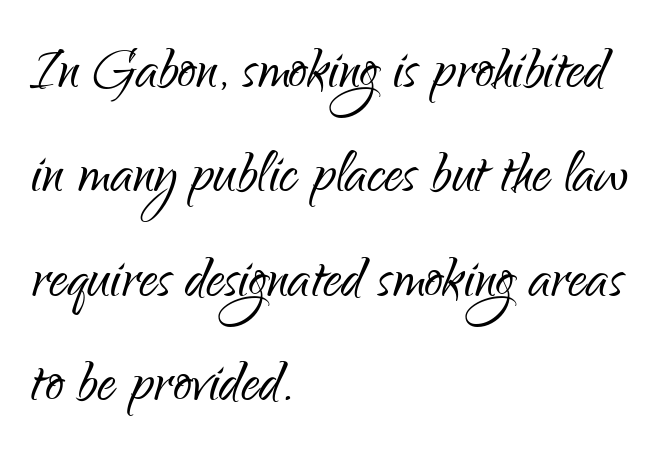
Q: Is the text bold? A: No.
Q: Is the text italic (slanted)? A: Yes.
Q: Is the typeface a serif or a sans-serif typeface? A: Sans-serif.
Q: Is the text underlined? A: No.
Q: How is the paragraph aligned? A: Left-aligned.
Q: Is the spacing between letters normal or unusually wide? A: Normal.
Q: Is the spacing between lines tight, normal or loose? A: Normal.
Q: Width (condensed, normal, or wide)? A: Condensed.
Q: Stroke contrast? A: Low.
Q: x-height? A: Small.
Q: Monospaced? A: No.
